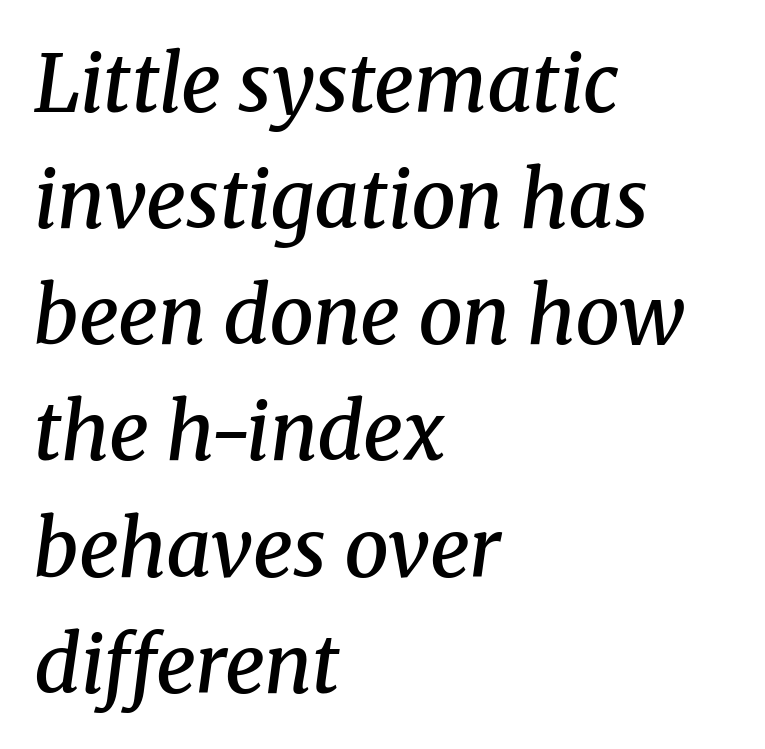
Slanted lettering throughout. Letters rest on an invisible, unmarked baseline. Is this a sans? No — the strokes have serifs. Left-aligned paragraph, ragged on the right. Notice how descenders clear the ascenders below comfortably — that's standard leading.
